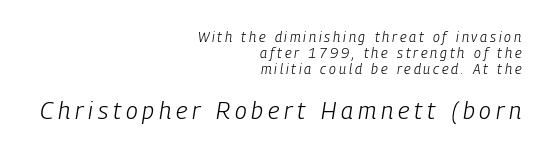
Larger block? The one below; the one above is distinctly smaller. The paragraph has a hard right edge and a soft left edge. Type without underlining. There's an unmistakable incline to the writing here. The letters are spread apart with noticeably loose tracking.
